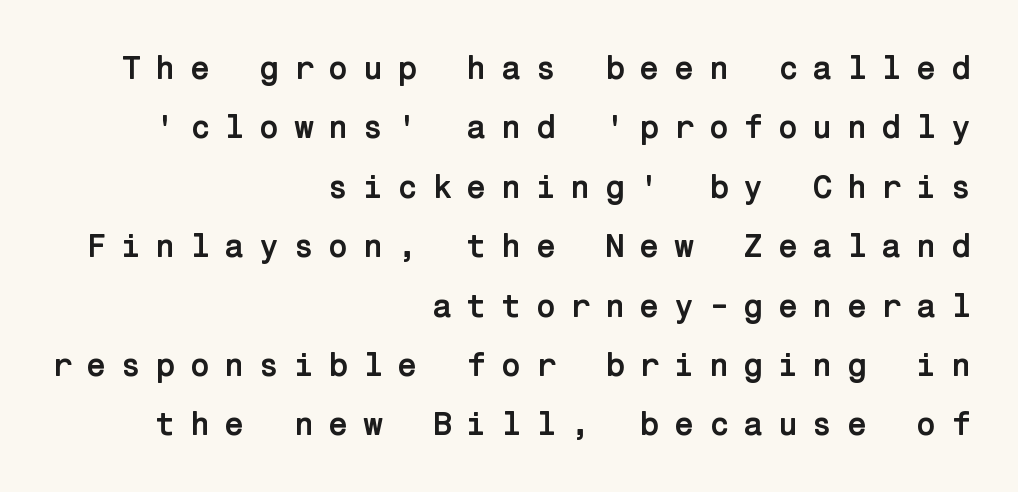
Q: Is the text bold? A: Yes.
Q: Is the text italic (slanted)? A: No, it is upright.
Q: Is the typeface a serif or a sans-serif typeface? A: Sans-serif.
Q: Is the text underlined? A: No.
Q: How is the paragraph aligned? A: Right-aligned.
Q: Is the spacing between letters normal or unusually wide? A: Unusually wide.
Q: Width (condensed, normal, or wide)? A: Normal.
Q: Stroke contrast? A: Low.
Q: x-height? A: Medium.
